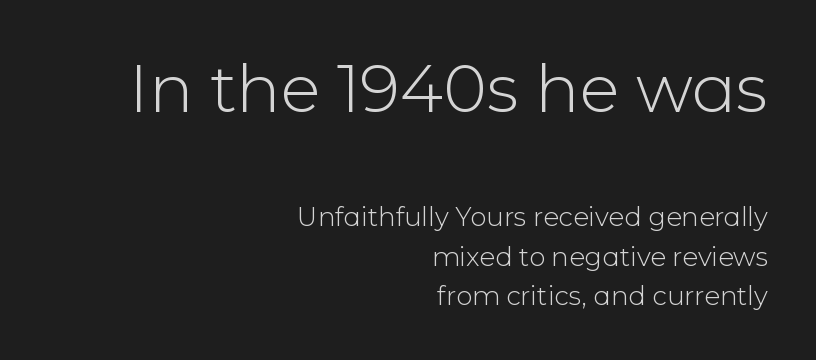
The image shows 66 px light sans-serif type, upright; set right-aligned, normal line spacing (1.51x), normal letter spacing, not underlined; the first (top) block is 2.54x larger; low stroke contrast and a medium x-height.
